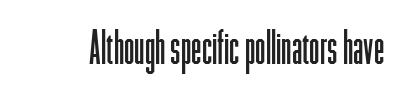
Weight class: somewhere from thin through regular. Italic: no, the glyphs are upright roman. Nobody touched the tracking dial on this one. Are there feet on the stems? There aren't — it's a sans. Letters rest on an invisible, unmarked baseline. You could not count columns in this text — the font is proportionally spaced.
